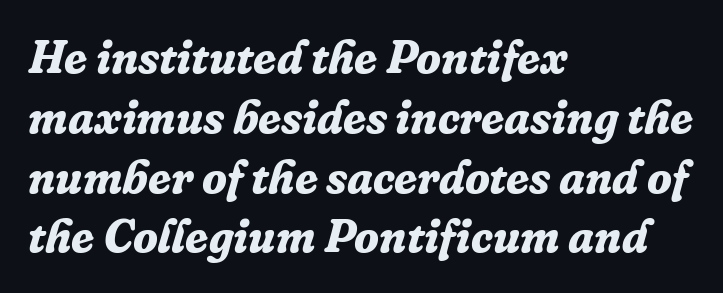
Leading matches the norm, producing a regular column. Typographically, this falls in the serif category. Layout note: lines flush left. The strip under each line holds only bare page. Compared with an ordinary text face, these strokes are far heavier — a full bold. Note the varied advance widths — an 'i' is clearly narrower than an 'm'.
